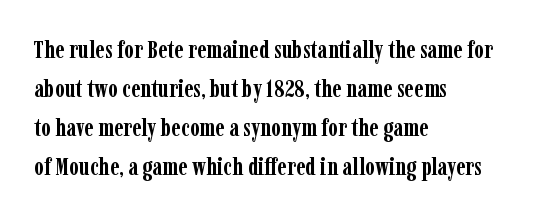
{"italic": "no", "bold": "yes", "underline": "no", "align": "left", "line_spacing": "normal", "line_spacing_ratio": 1.56, "letter_spacing": "normal", "letter_spacing_em": 0.0, "glyph_px": 25}
